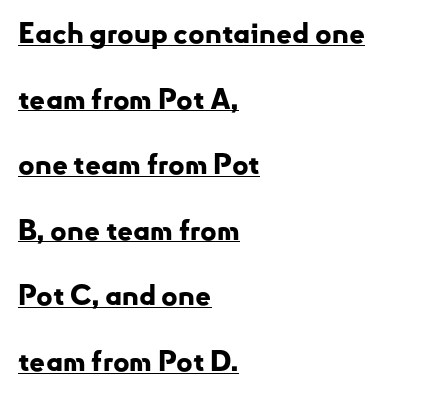
{"serif": "no", "italic": "no", "bold": "yes", "weight": "bold", "width": "normal", "stroke_contrast": "low", "x_height": "small", "monospaced": "no", "underline": "yes", "align": "left", "line_spacing": "loose", "line_spacing_ratio": 2.34, "letter_spacing": "normal", "letter_spacing_em": 0.0, "glyph_px": 28}
